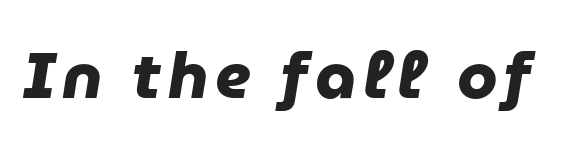
The letters carry no serifs — their stems end cleanly without finishing strokes. This rendering features lettering with no underline. Strong, thick strokes mark this as bold type. Do the characters align in a grid? No, the font is proportional.
